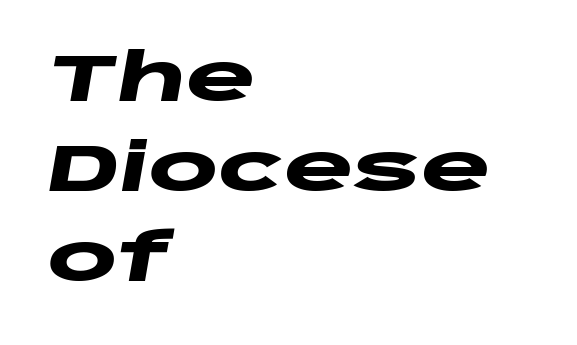
Students, observe: this is what conventionally led text looks like. The foot of each line stays bare and open. Default kerning and tracking; the words read as compact shapes. The letters advance in unequal steps, a hallmark of proportional type.
